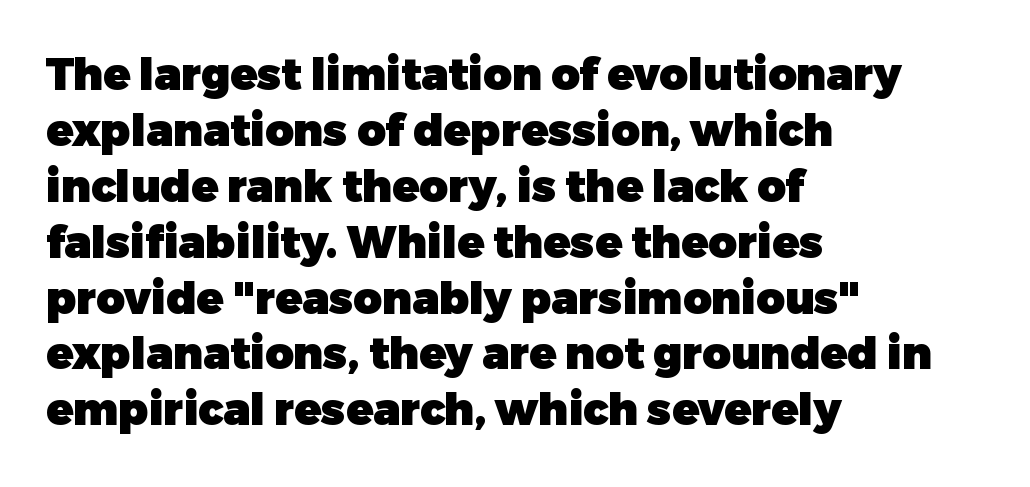
The image shows 44 px heavy sans-serif type, upright; set left-aligned, normal line spacing (1.27x), normal letter spacing, not underlined; low stroke contrast and a medium x-height.
